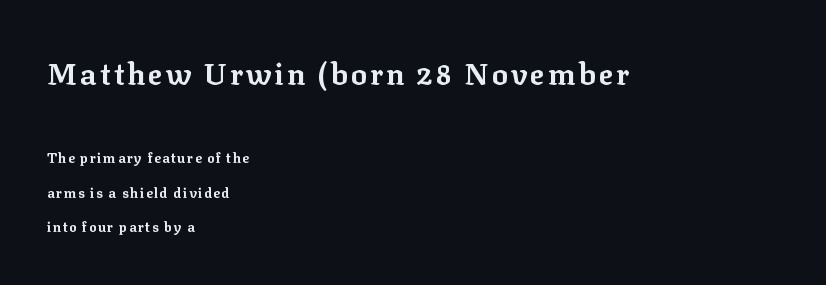
Q: Is the text bold? A: Yes.
Q: Is the text italic (slanted)? A: No, it is upright.
Q: Is the typeface a serif or a sans-serif typeface? A: Serif.
Q: Is the text underlined? A: No.
Q: How is the paragraph aligned? A: Left-aligned.
Q: Is the spacing between lines tight, normal or loose? A: Loose.
Q: Which block of text is set in a larger size, the first (top) or the second (bottom)? A: The first (top) one.
Q: Width (condensed, normal, or wide)? A: Normal.
Q: Stroke contrast? A: Low.
Q: x-height? A: Medium.
Q: Monospaced? A: No.
